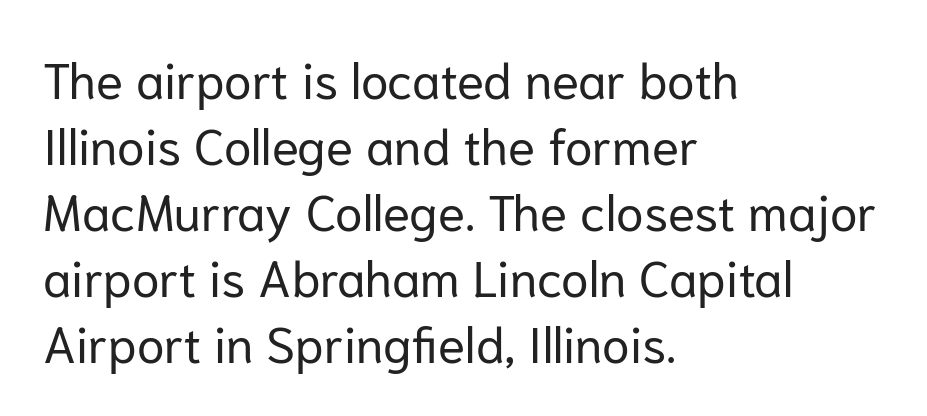
Q: Is the text bold? A: No.
Q: Is the text italic (slanted)? A: No, it is upright.
Q: Is the typeface a serif or a sans-serif typeface? A: Sans-serif.
Q: Is the text underlined? A: No.
Q: How is the paragraph aligned? A: Left-aligned.
Q: Is the spacing between letters normal or unusually wide? A: Normal.
Q: Is the spacing between lines tight, normal or loose? A: Normal.
Q: Width (condensed, normal, or wide)? A: Normal.
Q: Stroke contrast? A: Low.
Q: x-height? A: Medium.
Q: Monospaced? A: No.
